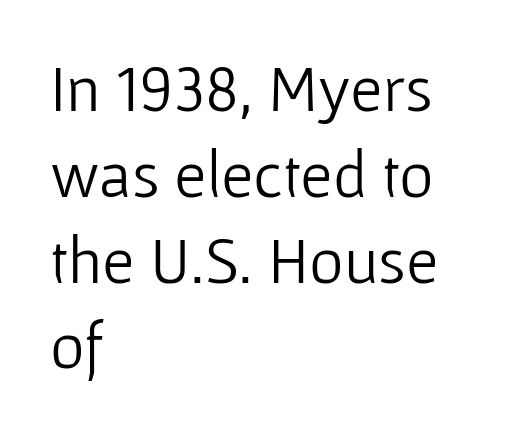
Q: Is the text bold? A: No.
Q: Is the text italic (slanted)? A: No, it is upright.
Q: Is the typeface a serif or a sans-serif typeface? A: Sans-serif.
Q: Is the text underlined? A: No.
Q: How is the paragraph aligned? A: Left-aligned.
Q: Is the spacing between letters normal or unusually wide? A: Normal.
Q: Is the spacing between lines tight, normal or loose? A: Normal.
Q: Width (condensed, normal, or wide)? A: Normal.
Q: Stroke contrast? A: Low.
Q: x-height? A: Medium.
Q: Monospaced? A: No.
